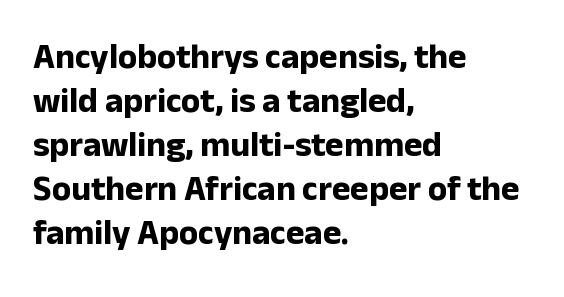
Q: Is the text bold? A: Yes.
Q: Is the text italic (slanted)? A: No, it is upright.
Q: Is the typeface a serif or a sans-serif typeface? A: Sans-serif.
Q: Is the text underlined? A: No.
Q: How is the paragraph aligned? A: Left-aligned.
Q: Is the spacing between letters normal or unusually wide? A: Normal.
Q: Is the spacing between lines tight, normal or loose? A: Normal.
Q: Width (condensed, normal, or wide)? A: Normal.
Q: Stroke contrast? A: Low.
Q: x-height? A: Medium.
Q: Monospaced? A: No.
